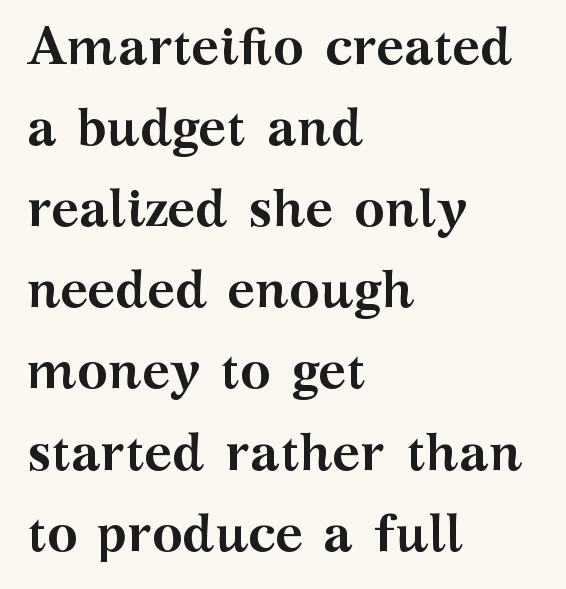
Q: Is the text bold? A: Yes.
Q: Is the text italic (slanted)? A: No, it is upright.
Q: Is the typeface a serif or a sans-serif typeface? A: Serif.
Q: Is the text underlined? A: No.
Q: How is the paragraph aligned? A: Left-aligned.
Q: Is the spacing between letters normal or unusually wide? A: Normal.
Q: Is the spacing between lines tight, normal or loose? A: Normal.
Q: Width (condensed, normal, or wide)? A: Wide.
Q: Stroke contrast? A: Medium.
Q: x-height? A: Medium.
Q: Monospaced? A: No.
